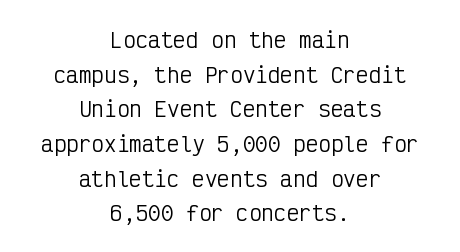
Posture: vertical. Lines of text with bare space underneath. One glance says typical: line gaps are just what's usual. Centered paragraph, ragged on both sides. The face looks like a standard text weight, possibly lighter.
